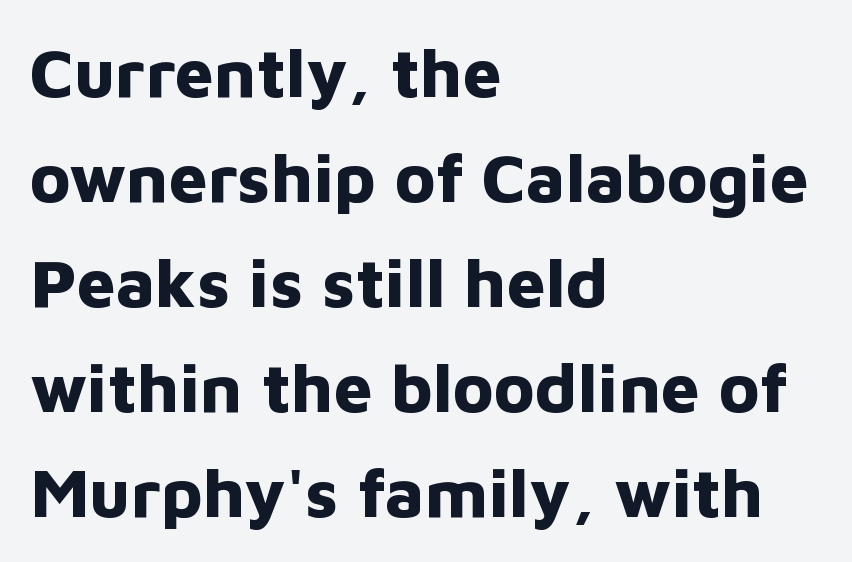
Q: Is the text bold? A: Yes.
Q: Is the text italic (slanted)? A: No, it is upright.
Q: Is the typeface a serif or a sans-serif typeface? A: Sans-serif.
Q: Is the text underlined? A: No.
Q: How is the paragraph aligned? A: Left-aligned.
Q: Is the spacing between letters normal or unusually wide? A: Normal.
Q: Is the spacing between lines tight, normal or loose? A: Normal.
Q: Width (condensed, normal, or wide)? A: Normal.
Q: Stroke contrast? A: Low.
Q: x-height? A: Medium.
Q: Monospaced? A: No.
